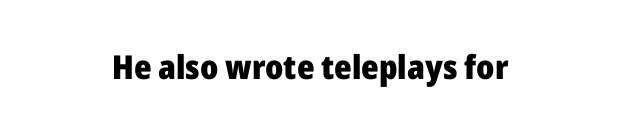
The image shows 33 px heavy sans-serif type, upright; set centered, normal letter spacing, not underlined; low stroke contrast and a medium x-height.
